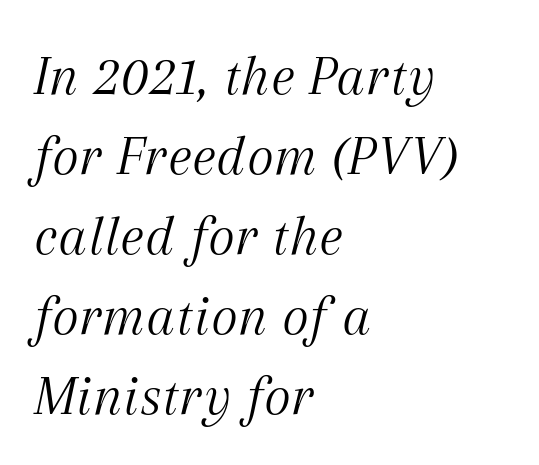
The image shows 58 px light serif type, italic (leaning right); set left-aligned, normal line spacing (1.38x), normal letter spacing, not underlined; medium stroke contrast and a medium x-height.
